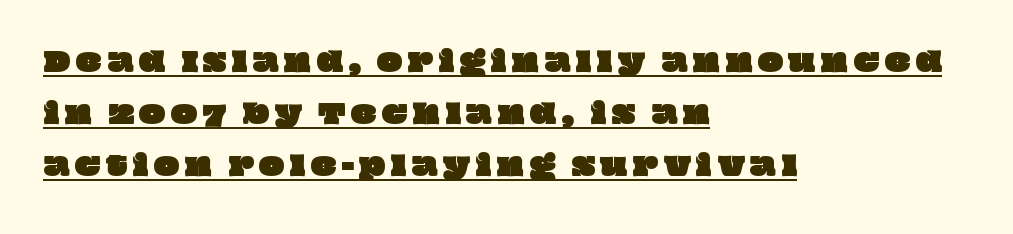
The block of text is sparse from top to bottom, with ample space between rows. Beneath each row of characters lies a ruled line. These lines stack with their left ends in a neat column.
